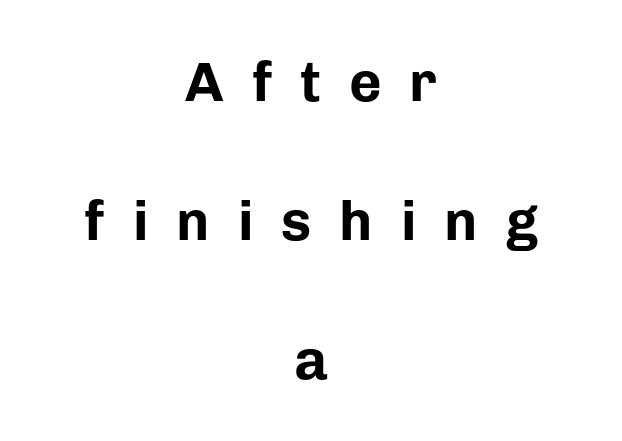
Q: Is the text bold? A: Yes.
Q: Is the text italic (slanted)? A: No, it is upright.
Q: Is the typeface a serif or a sans-serif typeface? A: Sans-serif.
Q: Is the text underlined? A: No.
Q: How is the paragraph aligned? A: Centered.
Q: Is the spacing between letters normal or unusually wide? A: Unusually wide.
Q: Is the spacing between lines tight, normal or loose? A: Loose.
Q: Width (condensed, normal, or wide)? A: Normal.
Q: Stroke contrast? A: Low.
Q: x-height? A: Medium.
Q: Monospaced? A: No.
